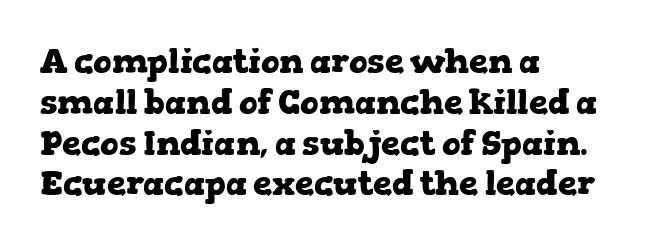
Q: Is the text bold? A: Yes.
Q: Is the text italic (slanted)? A: No, it is upright.
Q: Is the typeface a serif or a sans-serif typeface? A: Serif.
Q: Is the text underlined? A: No.
Q: How is the paragraph aligned? A: Left-aligned.
Q: Is the spacing between letters normal or unusually wide? A: Normal.
Q: Width (condensed, normal, or wide)? A: Wide.
Q: Stroke contrast? A: Low.
Q: x-height? A: Medium.
Q: Monospaced? A: No.
